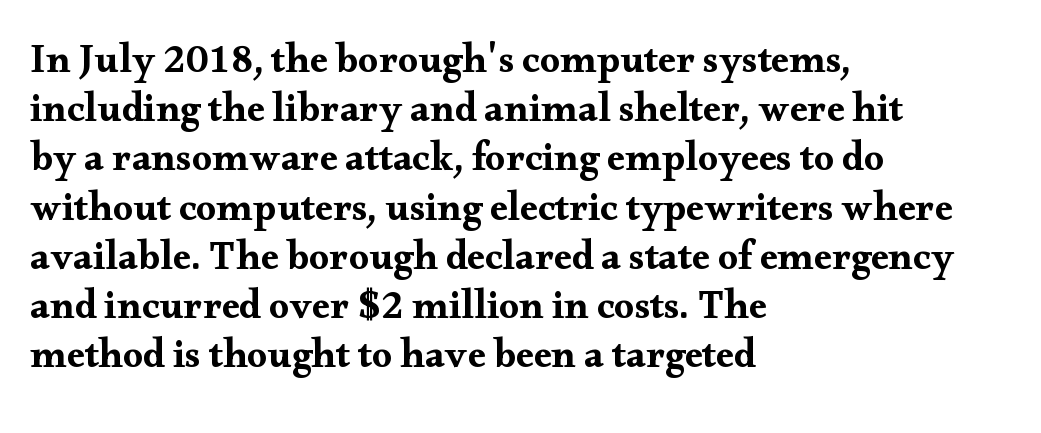
{"serif": "yes", "italic": "no", "width": "wide", "stroke_contrast": "medium", "x_height": "small", "monospaced": "no", "underline": "no", "align": "left", "line_spacing_ratio": 1.23, "letter_spacing": "normal", "letter_spacing_em": 0.0, "glyph_px": 40}
